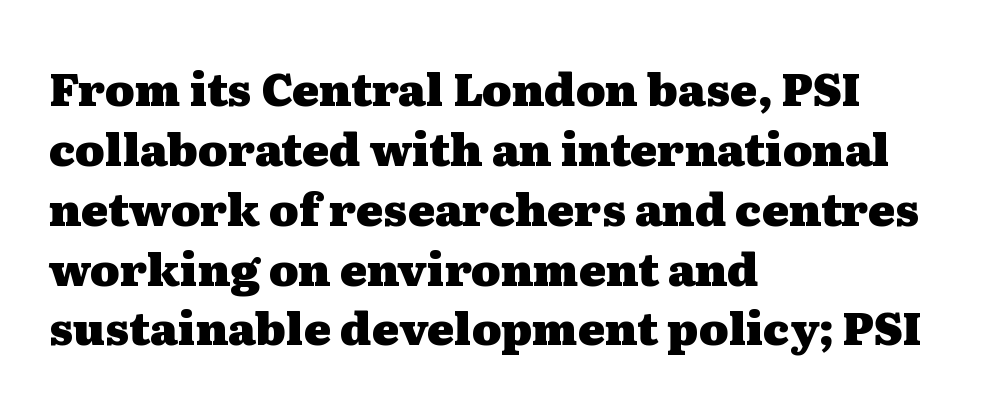
{"serif": "yes", "italic": "no", "bold": "yes", "weight": "heavy", "width": "wide", "stroke_contrast": "medium", "x_height": "medium", "monospaced": "no", "underline": "no", "align": "left", "line_spacing": "normal", "line_spacing_ratio": 1.33, "letter_spacing": "normal", "letter_spacing_em": 0.0, "glyph_px": 45}
